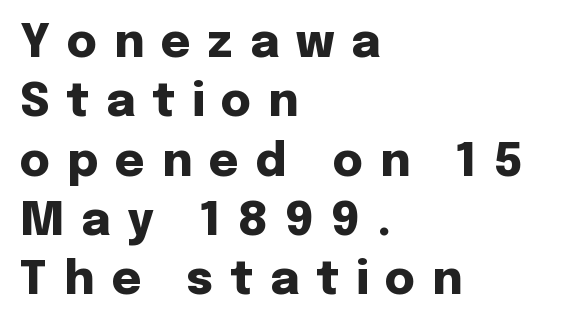
Q: Is the text bold? A: Yes.
Q: Is the text italic (slanted)? A: No, it is upright.
Q: Is the typeface a serif or a sans-serif typeface? A: Sans-serif.
Q: Is the text underlined? A: No.
Q: How is the paragraph aligned? A: Left-aligned.
Q: Is the spacing between letters normal or unusually wide? A: Unusually wide.
Q: Is the spacing between lines tight, normal or loose? A: Normal.
Q: Width (condensed, normal, or wide)? A: Normal.
Q: Stroke contrast? A: Low.
Q: x-height? A: Medium.
Q: Monospaced? A: No.
